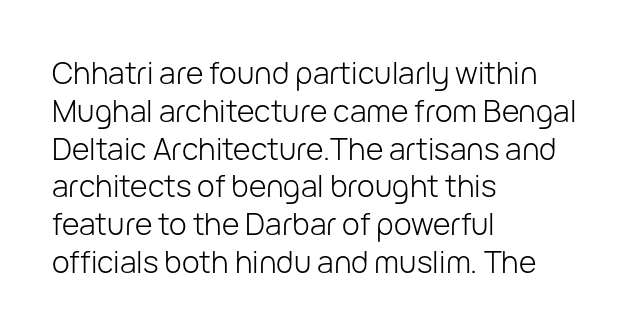
The foot of each line stays bare and open. Stroke thickness stays within the range of a standard reading face or lighter. Does the leading feel generous? No, just average. Here the designer chose a conventional face with non-uniform glyph widths.
